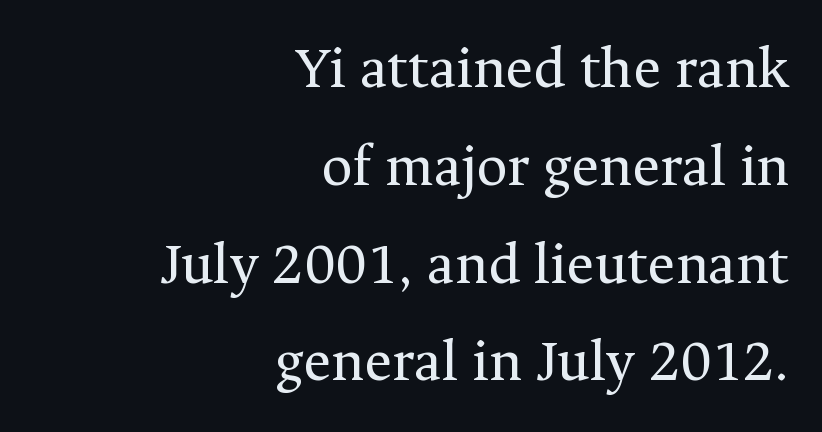
{"serif": "yes", "italic": "no", "bold": "no", "weight": "regular", "width": "normal", "stroke_contrast": "medium", "x_height": "medium", "monospaced": "no", "underline": "no", "align": "right", "line_spacing": "normal", "line_spacing_ratio": 1.63, "letter_spacing": "normal", "letter_spacing_em": 0.0, "glyph_px": 60}
